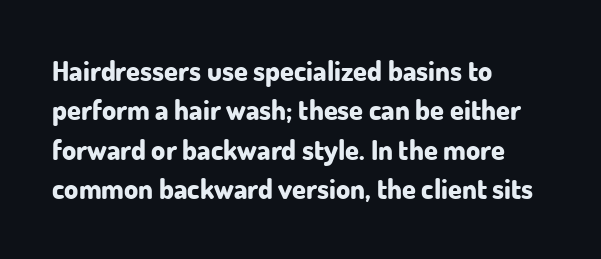
The image shows 28 px bold sans-serif type, upright; set left-aligned, normal line spacing (1.41x), normal letter spacing, not underlined; low stroke contrast and a small x-height.
